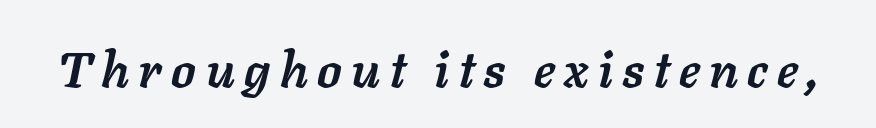
Q: Is the text bold? A: Yes.
Q: Is the text italic (slanted)? A: Yes, it leans right by about 11 degrees.
Q: Is the text underlined? A: No.
Q: Width (condensed, normal, or wide)? A: Normal.
Q: Stroke contrast? A: Low.
Q: x-height? A: Medium.
Q: Monospaced? A: No.
